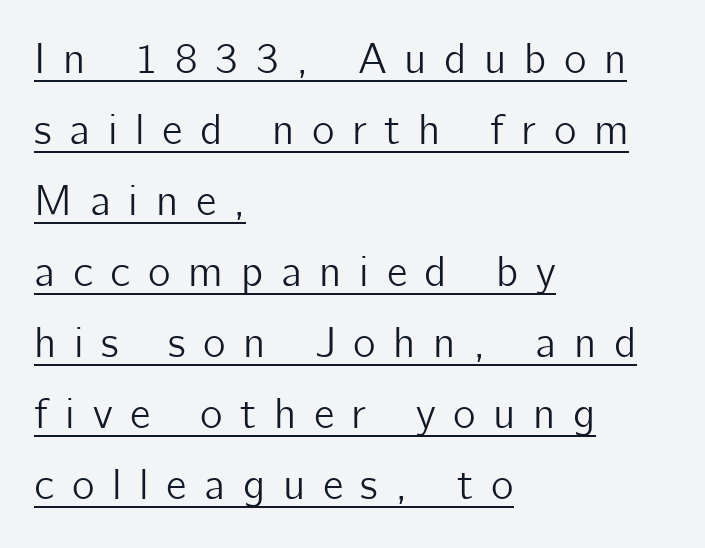
{"serif": "no", "italic": "no", "width": "normal", "stroke_contrast": "low", "x_height": "medium", "monospaced": "no", "underline": "yes", "align": "left", "line_spacing": "normal", "line_spacing_ratio": 1.65, "letter_spacing": "wide", "letter_spacing_em": 0.41, "glyph_px": 43}
